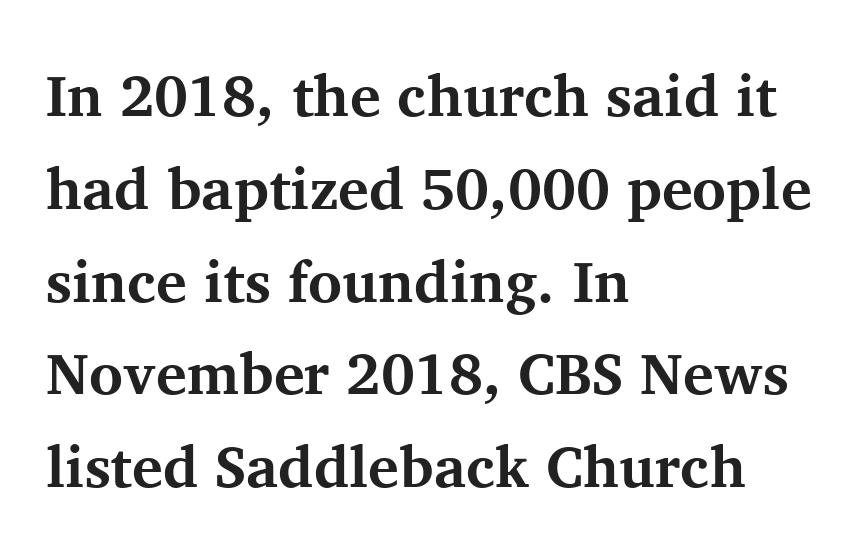
Q: Is the text bold? A: Yes.
Q: Is the text italic (slanted)? A: No, it is upright.
Q: Is the typeface a serif or a sans-serif typeface? A: Serif.
Q: Is the text underlined? A: No.
Q: How is the paragraph aligned? A: Left-aligned.
Q: Is the spacing between letters normal or unusually wide? A: Normal.
Q: Is the spacing between lines tight, normal or loose? A: Normal.
Q: Width (condensed, normal, or wide)? A: Normal.
Q: Stroke contrast? A: Medium.
Q: x-height? A: Medium.
Q: Monospaced? A: No.
